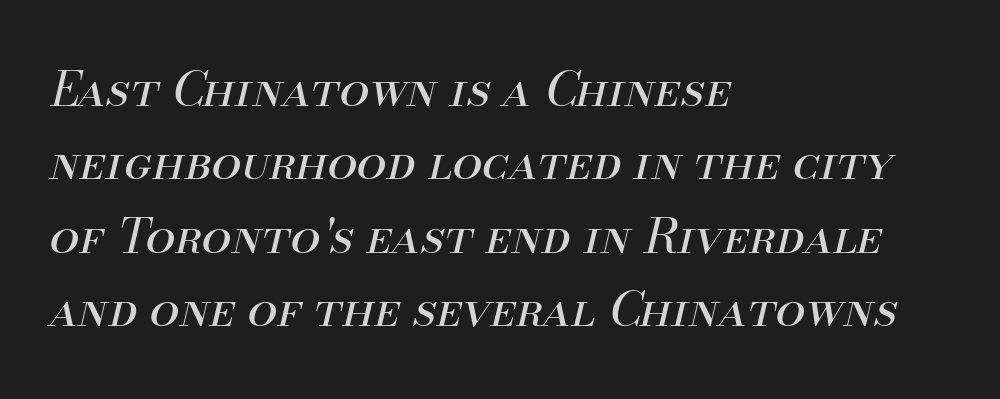
Q: Is the text bold? A: No.
Q: Is the text italic (slanted)? A: Yes, it leans right by about 13 degrees.
Q: Is the text underlined? A: No.
Q: How is the paragraph aligned? A: Left-aligned.
Q: Is the spacing between letters normal or unusually wide? A: Normal.
Q: Is the spacing between lines tight, normal or loose? A: Normal.
Q: Width (condensed, normal, or wide)? A: Normal.
Q: Stroke contrast? A: Medium.
Q: x-height? A: Small.
Q: Monospaced? A: No.
